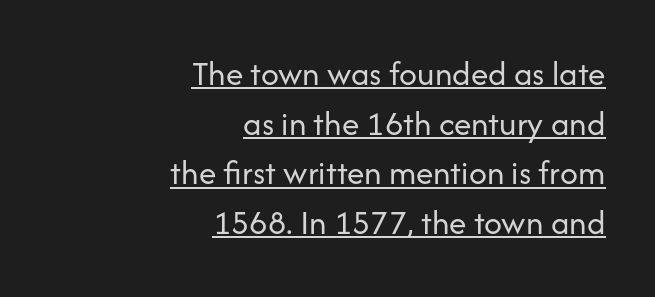
Q: Is the text bold? A: No.
Q: Is the text italic (slanted)? A: No, it is upright.
Q: Is the typeface a serif or a sans-serif typeface? A: Sans-serif.
Q: Is the text underlined? A: Yes.
Q: How is the paragraph aligned? A: Right-aligned.
Q: Is the spacing between letters normal or unusually wide? A: Normal.
Q: Is the spacing between lines tight, normal or loose? A: Normal.
Q: Width (condensed, normal, or wide)? A: Normal.
Q: Stroke contrast? A: Low.
Q: x-height? A: Medium.
Q: Monospaced? A: No.
